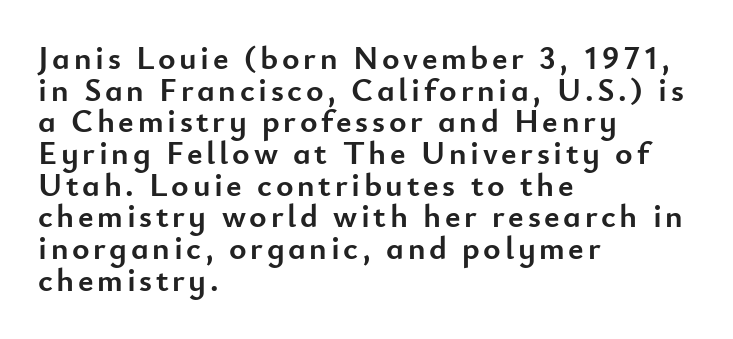
Words float on clear page, feet unadorned. Font category for this specimen: sans-serif. Alignment: flush left. Upright lettering throughout.
